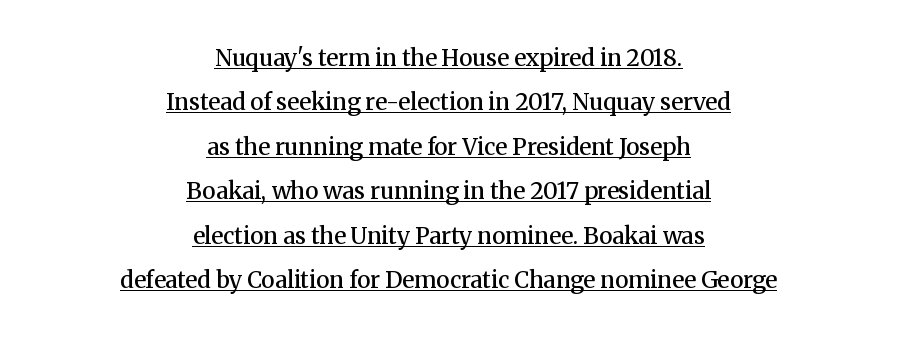
The leading is generous, giving the passage an open texture. Look at the stroke-to-counter ratio: somewhat heavy, a semibold. Which margin do the lines hug? Neither — every line sits in the middle. The specimen includes a rule beneath the text block's lines. Inter-character spacing is left at the font's built-in metrics.
